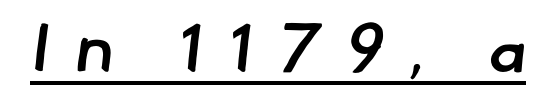
The image shows 67 px semibold sans-serif type; set unusually wide letter spacing (+0.39 em), underlined; low stroke contrast and a small x-height.
